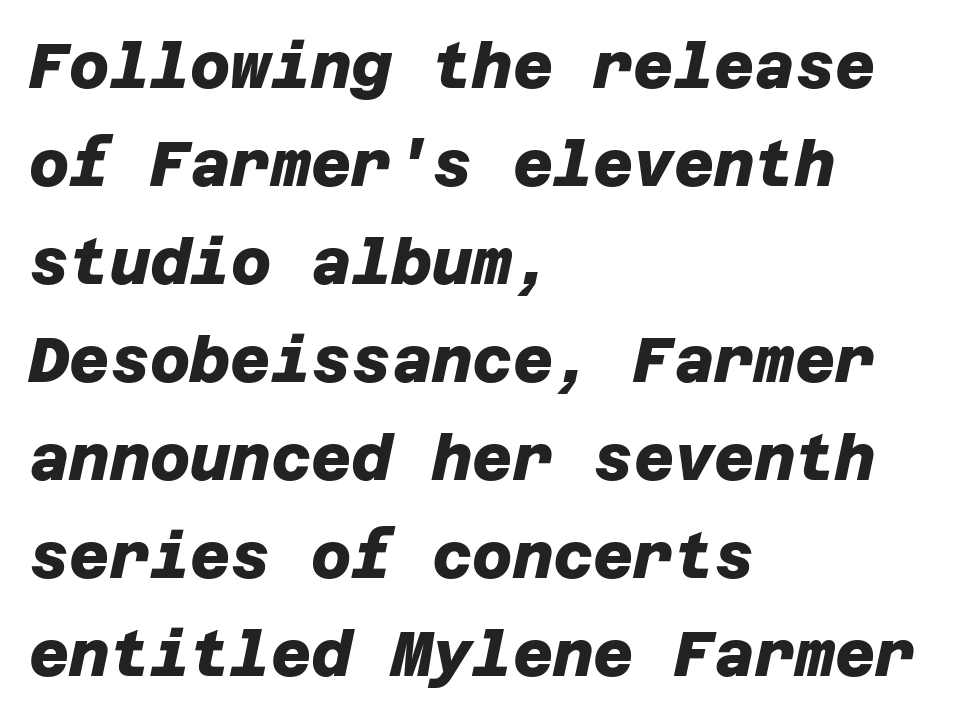
The image shows 62 px heavy sans-serif type; set left-aligned, normal line spacing (1.58x), normal letter spacing, not underlined; low stroke contrast and a large x-height.
